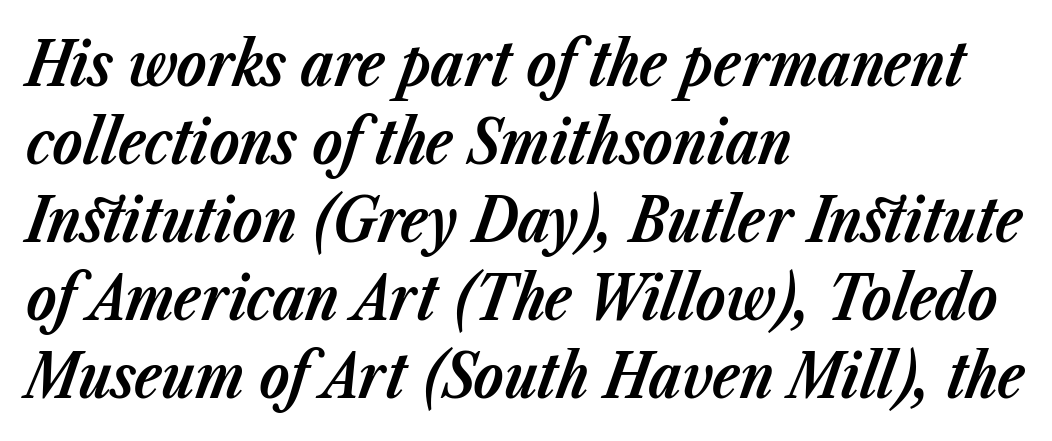
How are the letters spaced? Ordinarily, with no added tracking. Does the lettering tilt? It does — this is italic. This sample keeps an unexceptional amount of space between lines. Casual observation: everything's shoved over to the left. Underlining? Definitely not there. The face used here has the dense, thick strokes of a bold.
